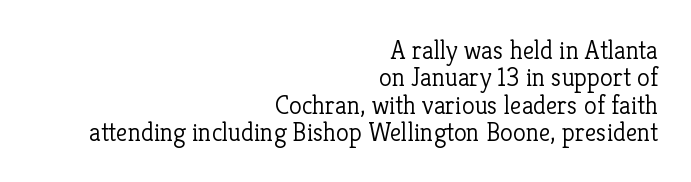
{"italic": "no", "bold": "no", "underline": "no", "align": "right", "line_spacing": "tight", "line_spacing_ratio": 1.05, "letter_spacing": "normal", "letter_spacing_em": 0.0, "glyph_px": 26}
